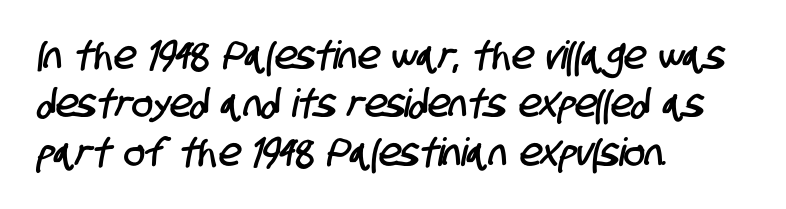
{"serif": "no", "width": "condensed", "stroke_contrast": "low", "x_height": "large", "monospaced": "no", "underline": "no", "align": "left", "line_spacing_ratio": 1.24, "letter_spacing": "normal", "letter_spacing_em": 0.0, "glyph_px": 39}
